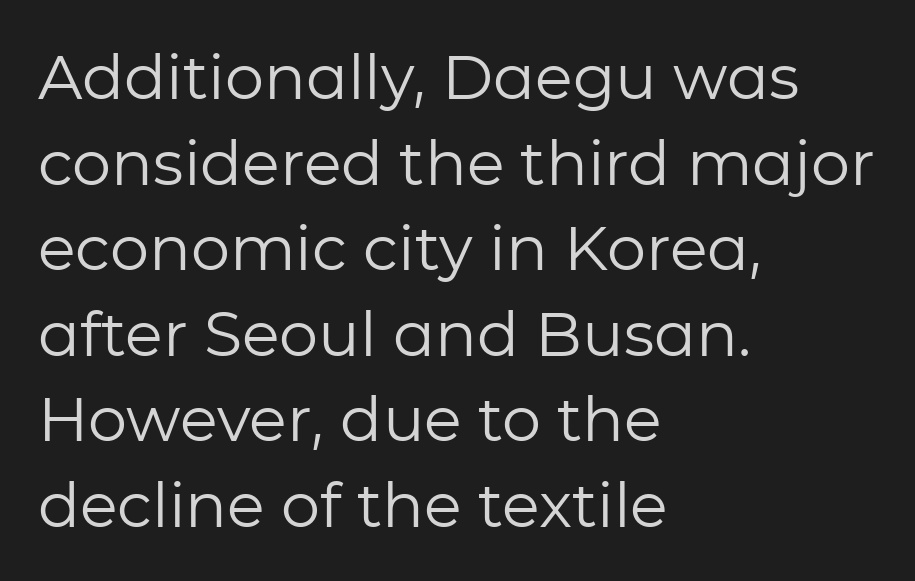
Is the letter spacing exaggerated? No — it looks like the ordinary default. Classification — sans serif. Proportional: the letters do not fall into vertical columns. The rows are spaced the way most documents space them. Is there any slant? The stems are plumb.
